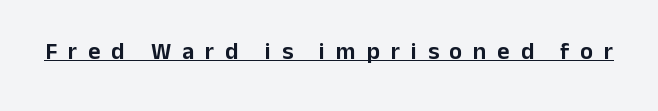
The image shows 24 px text type, upright; set unusually wide letter spacing (+0.45 em), underlined.
